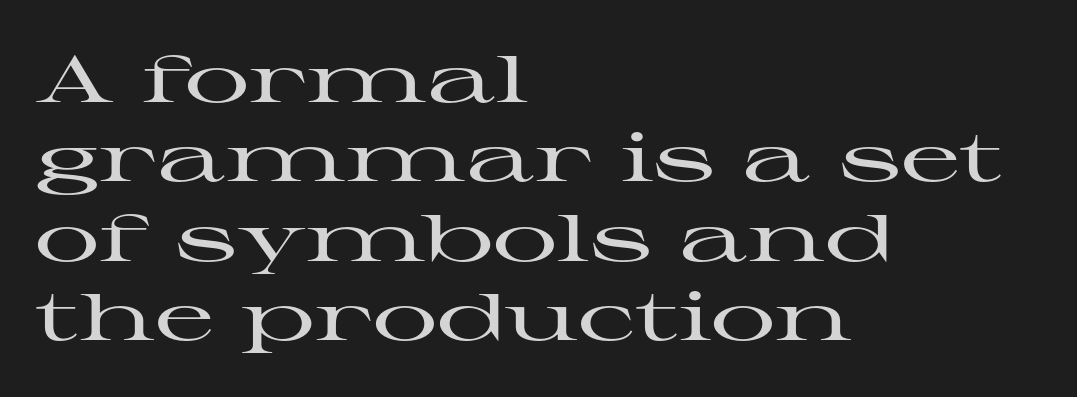
{"serif": "yes", "italic": "no", "width": "wide", "stroke_contrast": "high", "x_height": "medium", "monospaced": "no", "underline": "no", "align": "left", "line_spacing_ratio": 1.22, "letter_spacing": "normal", "letter_spacing_em": 0.0, "glyph_px": 65}
